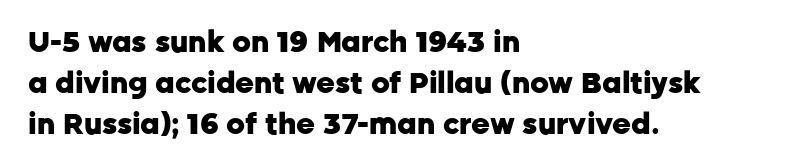
The image shows 29 px heavy sans-serif type, upright; set left-aligned, normal line spacing (1.41x), normal letter spacing, not underlined; low stroke contrast and a medium x-height.
